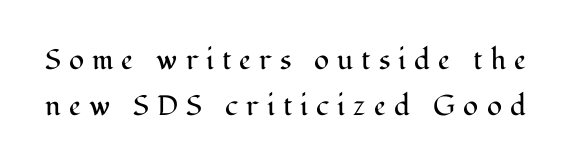
The image shows 28 px regular-weight serif type, upright; set normal line spacing (1.63x), unusually wide letter spacing (+0.29 em), not underlined; medium stroke contrast and a medium x-height.
